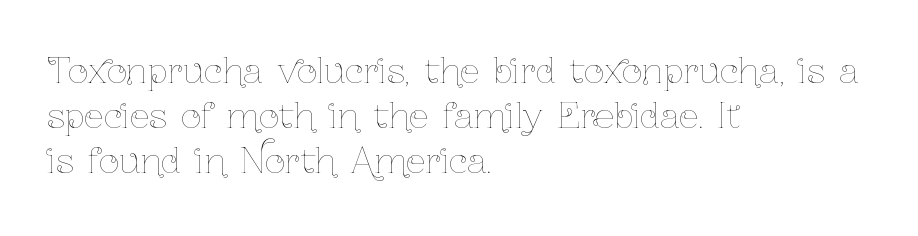
A normal amount of white space separates one row of letters from the next. Each word holds together tightly as a unit, with standard inter-letter gaps. This is the regular roman posture of the typeface. Here the designer chose a conventional face with non-uniform glyph widths.
